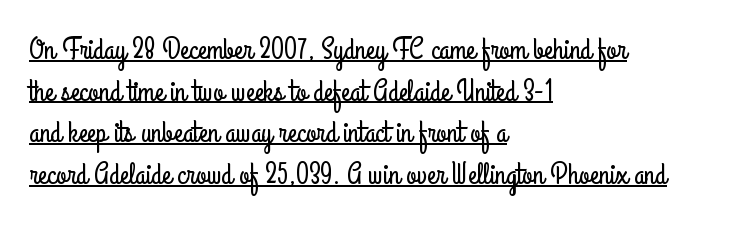
The image shows 30 px condensed sans-serif type; set left-aligned, normal line spacing (1.39x), normal letter spacing, underlined; low stroke contrast and a small x-height.
